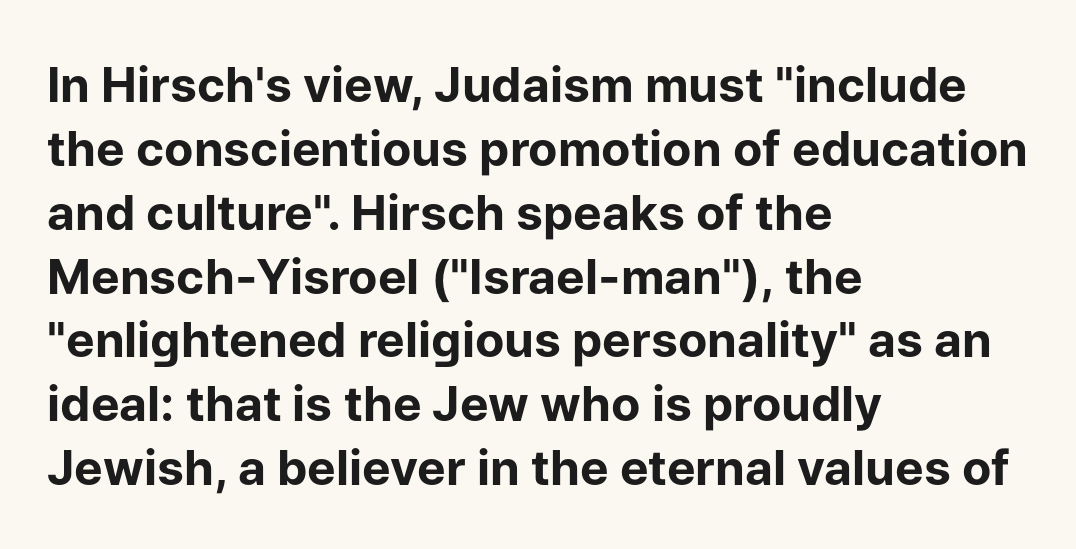
Letters rest on an invisible, unmarked baseline. Note: no serifs on the glyphs. This block has exactly the height ordinary leading produces. The typography opts for an upright posture over an oblique one. Set as a true bold cut, around the 700 mark. Alignment: flush left.
